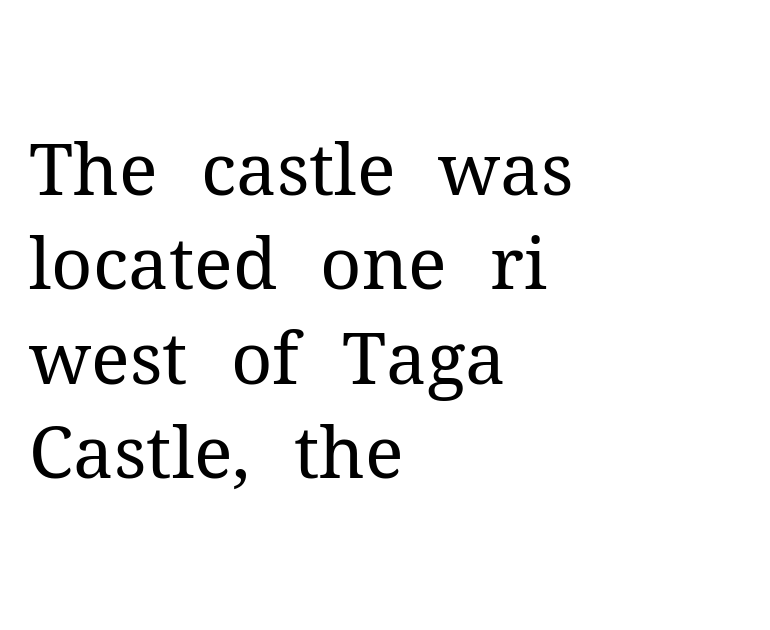
The image shows 72 px regular-weight serif type, upright; set left-aligned, normal line spacing (1.31x), normal letter spacing, not underlined; medium stroke contrast and a medium x-height.
